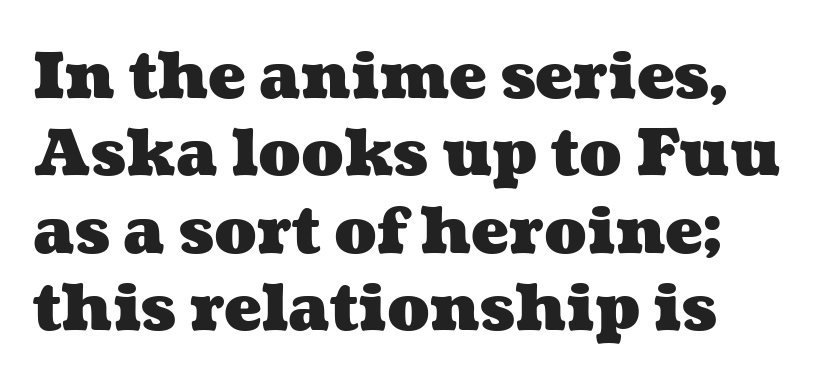
{"bold": "yes", "weight": "heavy", "width": "wide", "stroke_contrast": "medium", "x_height": "medium", "monospaced": "no", "underline": "no", "line_spacing_ratio": 1.23, "letter_spacing": "normal", "letter_spacing_em": 0.0, "glyph_px": 63}
